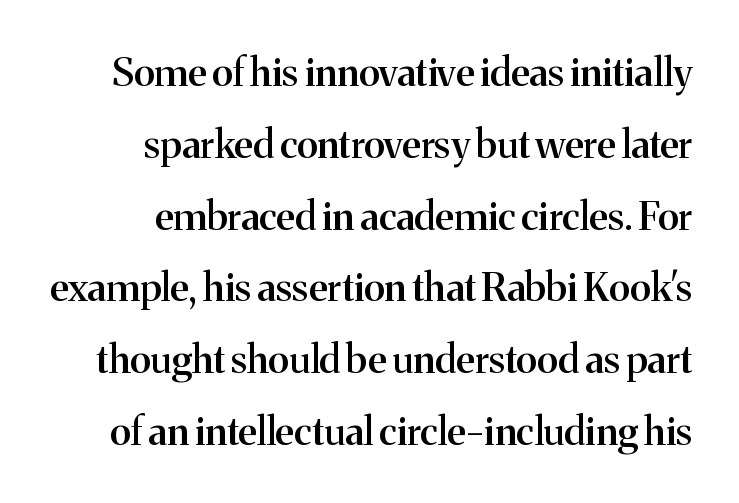
Q: Is the text bold? A: Semi-bold.
Q: Is the text italic (slanted)? A: No, it is upright.
Q: Is the typeface a serif or a sans-serif typeface? A: Serif.
Q: Is the text underlined? A: No.
Q: How is the paragraph aligned? A: Right-aligned.
Q: Is the spacing between letters normal or unusually wide? A: Normal.
Q: Width (condensed, normal, or wide)? A: Normal.
Q: Stroke contrast? A: Medium.
Q: x-height? A: Medium.
Q: Monospaced? A: No.
